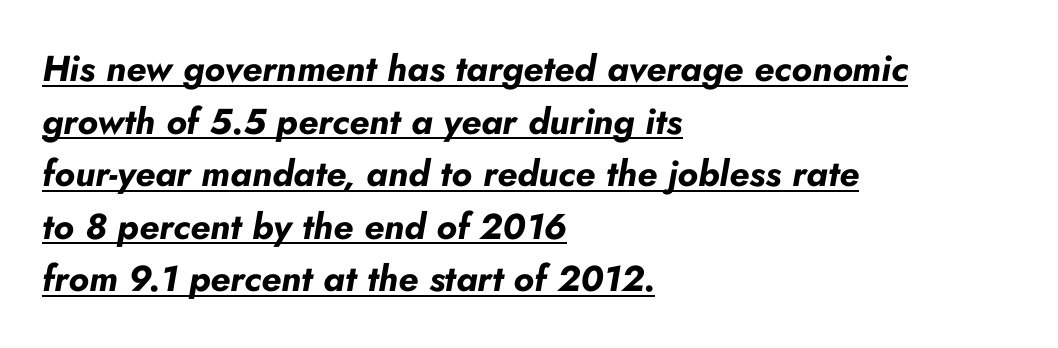
{"italic": "yes", "lean": "right", "slant_degrees": 10, "bold": "yes", "weight": "bold", "width": "normal", "stroke_contrast": "low", "x_height": "small", "monospaced": "no", "underline": "yes", "align": "left", "line_spacing": "normal", "line_spacing_ratio": 1.46, "letter_spacing": "normal", "letter_spacing_em": 0.0, "glyph_px": 36}
